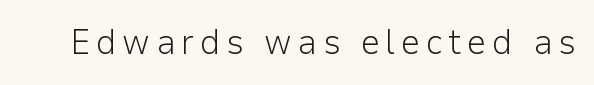
The image shows 35 px light sans-serif type, upright; set not underlined; low stroke contrast and a medium x-height.
